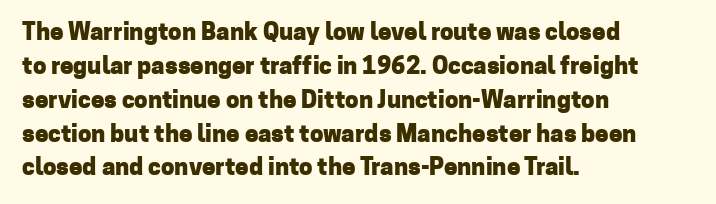
Q: Is the text bold? A: Yes.
Q: Is the text italic (slanted)? A: No, it is upright.
Q: Is the text underlined? A: No.
Q: How is the paragraph aligned? A: Left-aligned.
Q: Is the spacing between letters normal or unusually wide? A: Normal.
Q: Is the spacing between lines tight, normal or loose? A: Normal.
